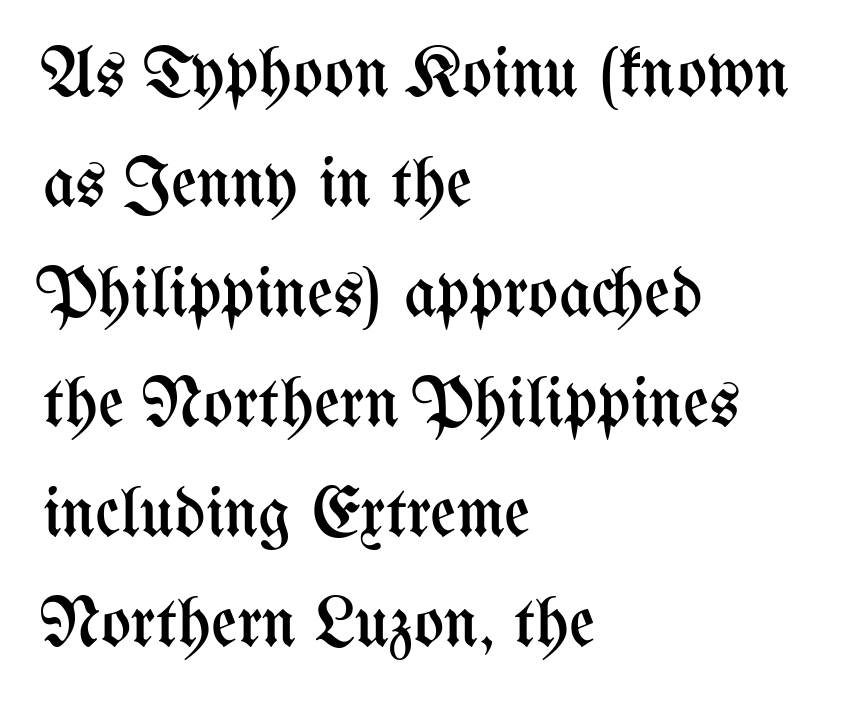
The lines sit at an ordinary, default distance from one another. These lines stack with their left ends in a neat column. Is this a fixed-width face? No — the glyphs have proportional, varying widths. The space beneath each line is pristine and unruled. Counters stay open thanks to moderate or lighter strokes.
